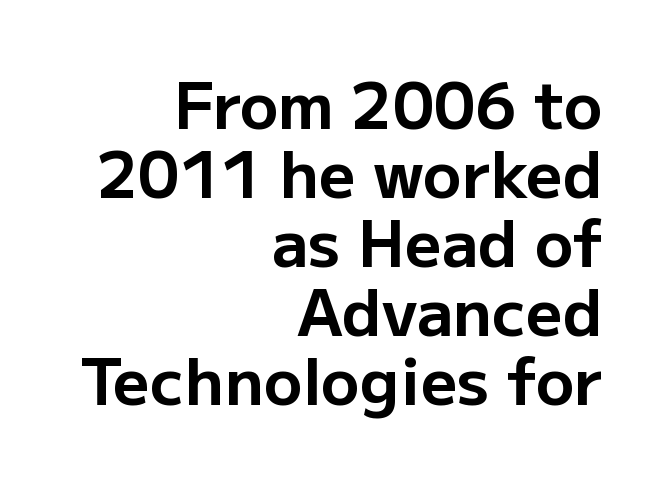
Q: Is the text bold? A: Yes.
Q: Is the text italic (slanted)? A: No, it is upright.
Q: Is the typeface a serif or a sans-serif typeface? A: Sans-serif.
Q: Is the text underlined? A: No.
Q: How is the paragraph aligned? A: Right-aligned.
Q: Is the spacing between letters normal or unusually wide? A: Normal.
Q: Is the spacing between lines tight, normal or loose? A: Tight.
Q: Width (condensed, normal, or wide)? A: Normal.
Q: Stroke contrast? A: Low.
Q: x-height? A: Medium.
Q: Monospaced? A: No.
